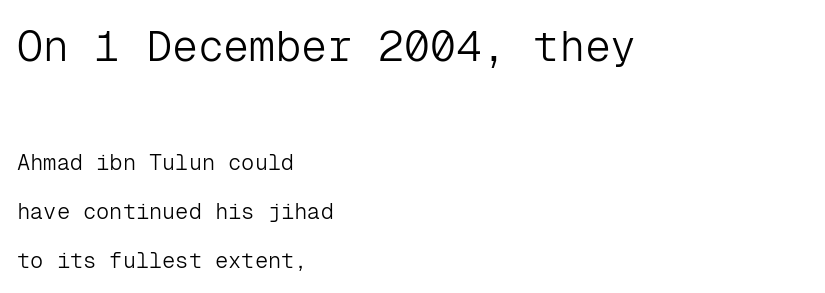
Q: Is the text bold? A: No.
Q: Is the text italic (slanted)? A: No, it is upright.
Q: Is the typeface a serif or a sans-serif typeface? A: Sans-serif.
Q: Is the text underlined? A: No.
Q: How is the paragraph aligned? A: Left-aligned.
Q: Is the spacing between letters normal or unusually wide? A: Normal.
Q: Is the spacing between lines tight, normal or loose? A: Loose.
Q: Which block of text is set in a larger size, the first (top) or the second (bottom)? A: The first (top) one.
Q: Width (condensed, normal, or wide)? A: Normal.
Q: Stroke contrast? A: Low.
Q: x-height? A: Medium.
Q: Monospaced? A: Yes.
